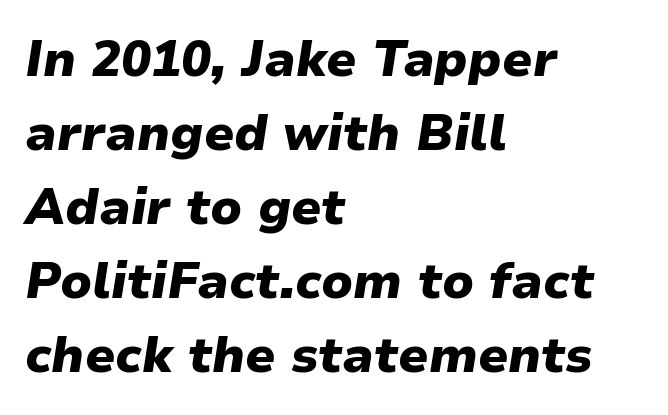
Q: Is the text bold? A: Yes.
Q: Is the text italic (slanted)? A: Yes, it leans right by about 9 degrees.
Q: Is the text underlined? A: No.
Q: How is the paragraph aligned? A: Left-aligned.
Q: Is the spacing between letters normal or unusually wide? A: Normal.
Q: Is the spacing between lines tight, normal or loose? A: Normal.
Q: Width (condensed, normal, or wide)? A: Normal.
Q: Stroke contrast? A: Low.
Q: x-height? A: Medium.
Q: Monospaced? A: No.
